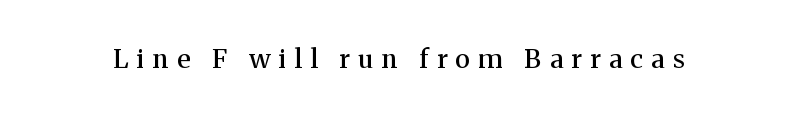
{"italic": "no", "bold": "semi", "underline": "no", "letter_spacing": "wide", "letter_spacing_em": 0.32, "glyph_px": 26}
